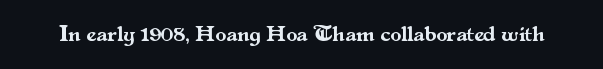
{"italic": "no", "underline": "no", "letter_spacing": "normal", "letter_spacing_em": 0.0, "glyph_px": 22}
